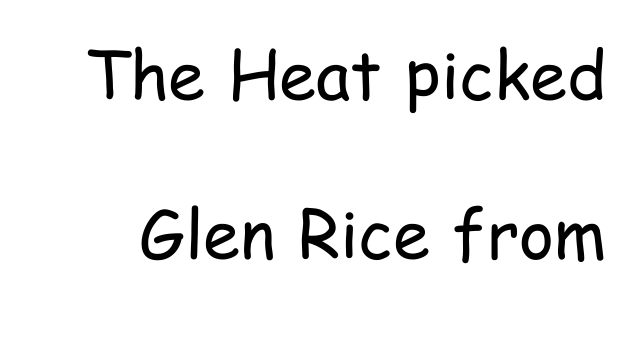
{"serif": "no", "italic": "no", "bold": "no", "weight": "regular", "width": "condensed", "stroke_contrast": "low", "x_height": "medium", "monospaced": "no", "underline": "no", "line_spacing": "loose", "line_spacing_ratio": 2.37, "letter_spacing": "normal", "letter_spacing_em": 0.0, "glyph_px": 67}
